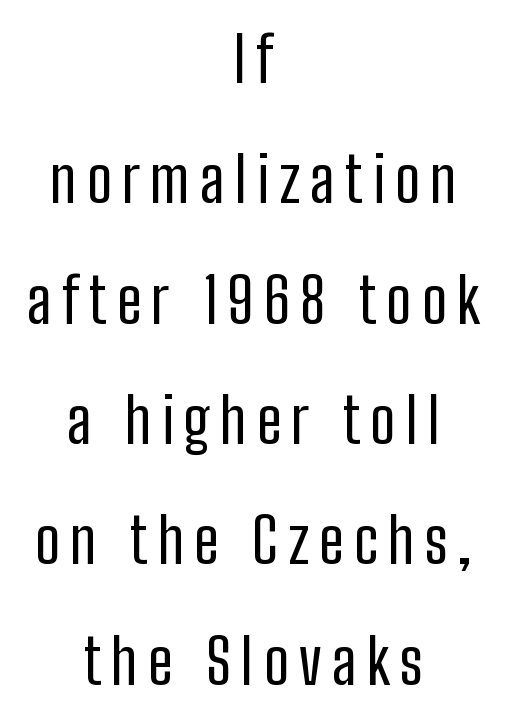
The image shows 63 px regular-weight, condensed sans-serif type, upright; set centered, loose line spacing (1.91x), not underlined; low stroke contrast and a medium x-height.
